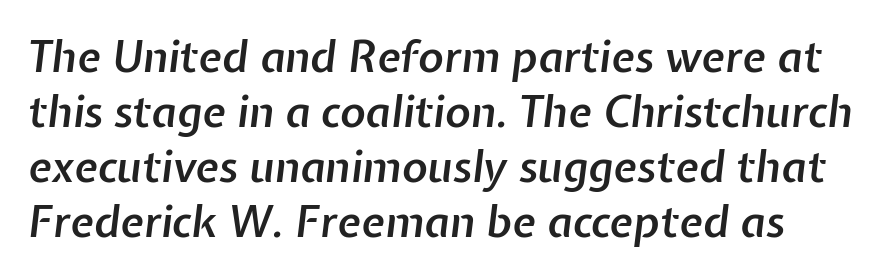
{"italic": "yes", "lean": "right", "slant_degrees": 7, "bold": "semi", "weight": "semibold", "width": "normal", "stroke_contrast": "low", "x_height": "medium", "monospaced": "no", "underline": "no", "line_spacing": "normal", "line_spacing_ratio": 1.28, "letter_spacing": "normal", "letter_spacing_em": 0.0, "glyph_px": 43}
